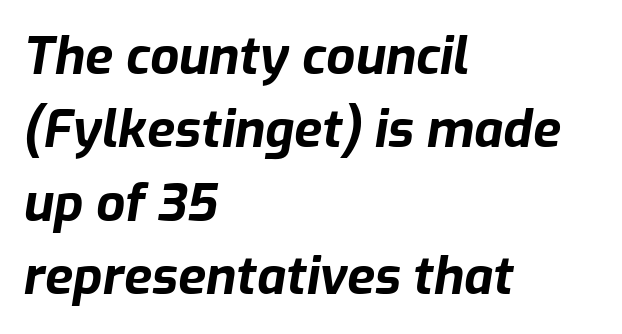
Q: Is the text bold? A: Yes.
Q: Is the text italic (slanted)? A: Yes, it leans right by about 9 degrees.
Q: Is the text underlined? A: No.
Q: How is the paragraph aligned? A: Left-aligned.
Q: Is the spacing between letters normal or unusually wide? A: Normal.
Q: Is the spacing between lines tight, normal or loose? A: Normal.
Q: Width (condensed, normal, or wide)? A: Normal.
Q: Stroke contrast? A: Low.
Q: x-height? A: Medium.
Q: Monospaced? A: No.
